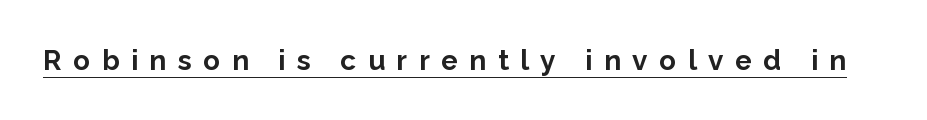
Q: Is the text bold? A: Yes.
Q: Is the text italic (slanted)? A: No, it is upright.
Q: Is the typeface a serif or a sans-serif typeface? A: Sans-serif.
Q: Is the text underlined? A: Yes.
Q: Is the spacing between letters normal or unusually wide? A: Unusually wide.
Q: Width (condensed, normal, or wide)? A: Normal.
Q: Stroke contrast? A: Low.
Q: x-height? A: Medium.
Q: Monospaced? A: No.
